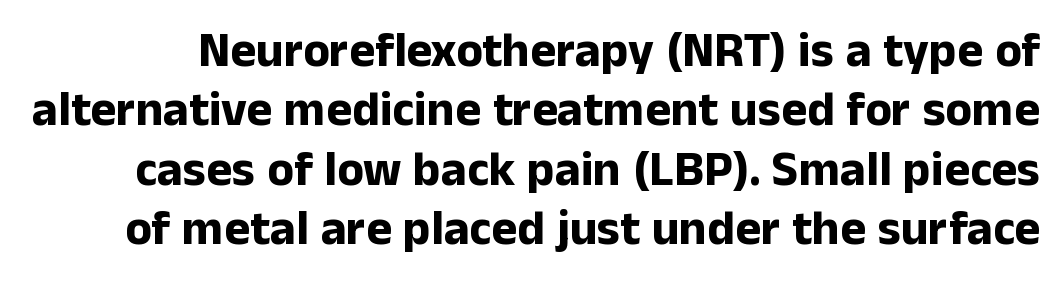
{"serif": "no", "italic": "no", "bold": "yes", "weight": "bold", "width": "normal", "stroke_contrast": "low", "x_height": "medium", "monospaced": "no", "underline": "no", "line_spacing_ratio": 1.21, "letter_spacing": "normal", "letter_spacing_em": 0.0, "glyph_px": 49}
